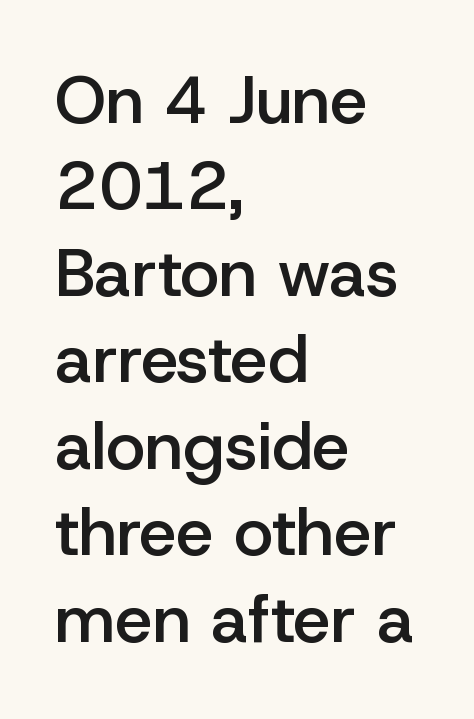
Q: Is the text bold? A: Semi-bold.
Q: Is the text italic (slanted)? A: No, it is upright.
Q: Is the typeface a serif or a sans-serif typeface? A: Sans-serif.
Q: Is the text underlined? A: No.
Q: How is the paragraph aligned? A: Left-aligned.
Q: Is the spacing between letters normal or unusually wide? A: Normal.
Q: Is the spacing between lines tight, normal or loose? A: Normal.
Q: Width (condensed, normal, or wide)? A: Normal.
Q: Stroke contrast? A: Low.
Q: x-height? A: Medium.
Q: Monospaced? A: No.
